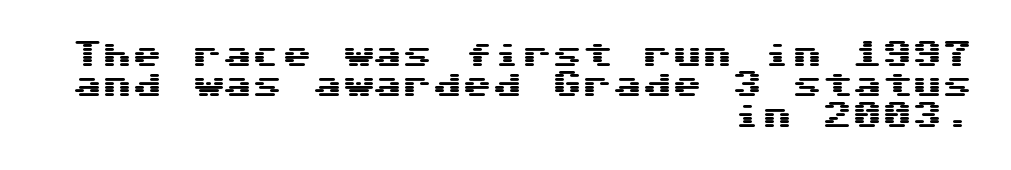
{"serif": "no", "italic": "no", "width": "wide", "stroke_contrast": "medium", "x_height": "medium", "underline": "no", "align": "right", "line_spacing": "tight", "line_spacing_ratio": 1.01, "letter_spacing": "normal", "letter_spacing_em": 0.0, "glyph_px": 30}
